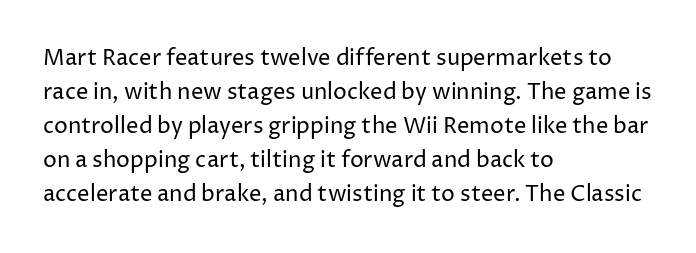
These lines stack with their left ends in a neat column. Any mark beneath the type? The region is blank. Short note: letters normally spaced. The type sits square on the baseline with zero lean.
